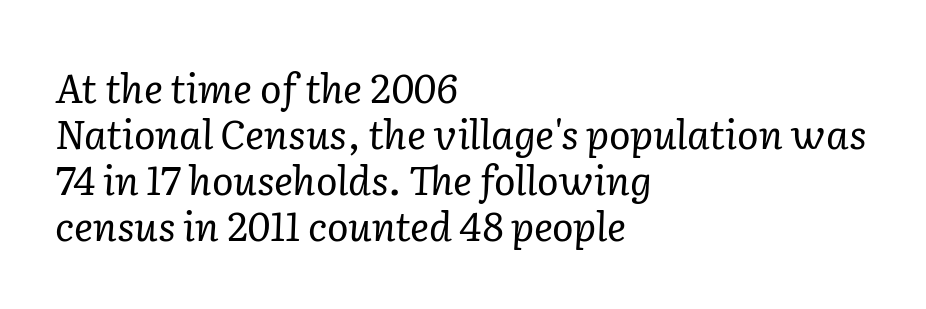
Q: Is the text bold? A: No.
Q: Is the text italic (slanted)? A: Yes, it leans right by about 2 degrees.
Q: Is the typeface a serif or a sans-serif typeface? A: Serif.
Q: Is the text underlined? A: No.
Q: How is the paragraph aligned? A: Left-aligned.
Q: Is the spacing between letters normal or unusually wide? A: Normal.
Q: Is the spacing between lines tight, normal or loose? A: Tight.
Q: Width (condensed, normal, or wide)? A: Normal.
Q: Stroke contrast? A: Low.
Q: x-height? A: Medium.
Q: Monospaced? A: No.
